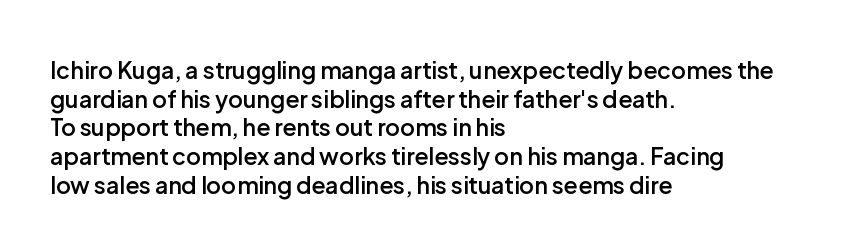
The image shows 23 px text type, upright; set left-aligned, normal line spacing (1.25x), normal letter spacing, not underlined.
